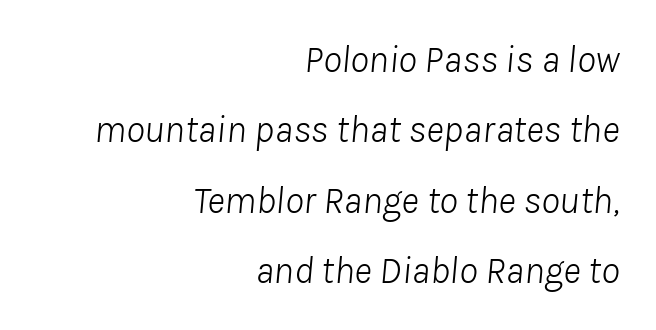
The weight would be labelled regular, book, light, or lighter still. Does extra space separate the letters? No, they use regular spacing. The lines in this sample share a right terminus and differ only in where they begin. Each letter keeps its own natural width here, so spacing adapts to shape. Rendered with sloped, italic letterforms. Glance below the letters and you will spot only blank space.
